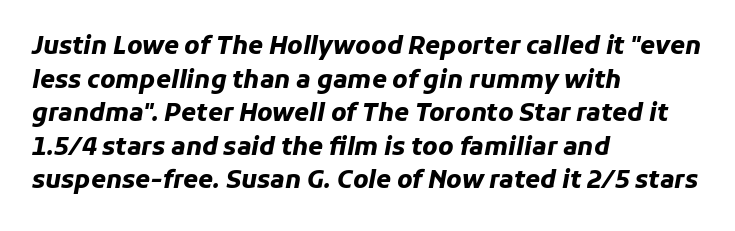
The rows are spaced the way most documents space them. Honestly, the letter spacing is just normal — you wouldn't notice it. If you drew a line through each stem, it would be angled. This rendering features lettering with no underline.
